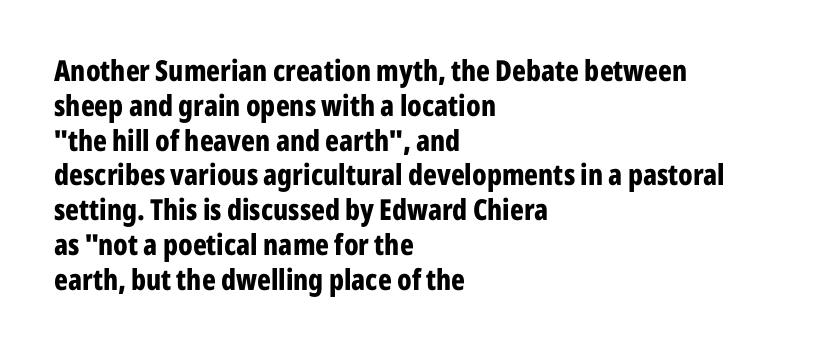
{"serif": "no", "italic": "no", "bold": "yes", "weight": "bold", "width": "condensed", "stroke_contrast": "low", "x_height": "medium", "monospaced": "no", "underline": "no", "align": "left", "line_spacing_ratio": 1.2, "letter_spacing": "normal", "letter_spacing_em": 0.0, "glyph_px": 29}
